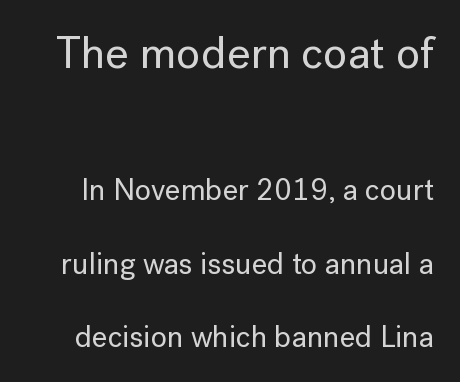
{"serif": "no", "italic": "no", "width": "normal", "stroke_contrast": "low", "x_height": "medium", "monospaced": "no", "underline": "no", "line_spacing": "loose", "line_spacing_ratio": 2.45, "letter_spacing": "normal", "letter_spacing_em": 0.0, "larger_block": "first", "size_ratio": 1.5, "glyph_px": 45}
